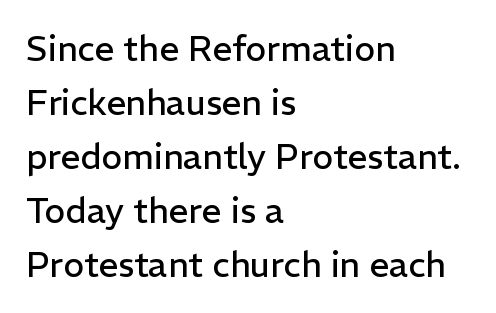
Q: Is the text bold? A: No.
Q: Is the text italic (slanted)? A: No, it is upright.
Q: Is the typeface a serif or a sans-serif typeface? A: Sans-serif.
Q: Is the text underlined? A: No.
Q: How is the paragraph aligned? A: Left-aligned.
Q: Is the spacing between letters normal or unusually wide? A: Normal.
Q: Is the spacing between lines tight, normal or loose? A: Normal.
Q: Width (condensed, normal, or wide)? A: Normal.
Q: Stroke contrast? A: Low.
Q: x-height? A: Medium.
Q: Monospaced? A: No.
